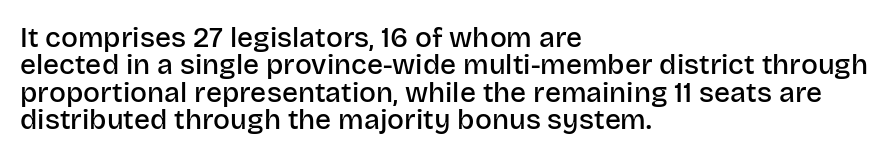
Q: Is the text bold? A: Semi-bold.
Q: Is the text italic (slanted)? A: No, it is upright.
Q: Is the typeface a serif or a sans-serif typeface? A: Sans-serif.
Q: Is the text underlined? A: No.
Q: How is the paragraph aligned? A: Left-aligned.
Q: Is the spacing between letters normal or unusually wide? A: Normal.
Q: Is the spacing between lines tight, normal or loose? A: Tight.
Q: Width (condensed, normal, or wide)? A: Normal.
Q: Stroke contrast? A: Low.
Q: x-height? A: Large.
Q: Monospaced? A: No.
